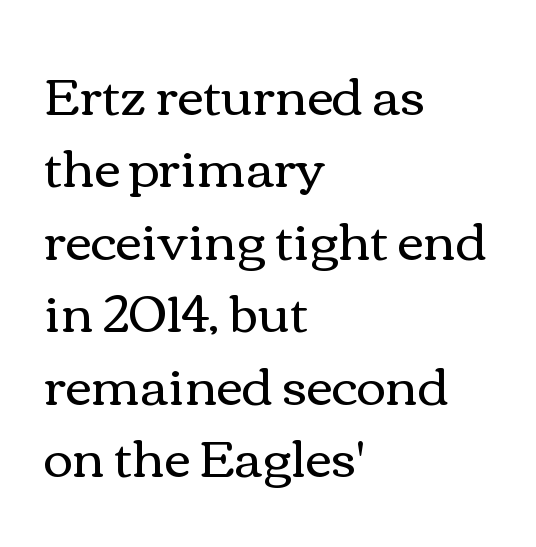
Q: Is the text bold? A: No.
Q: Is the text italic (slanted)? A: No, it is upright.
Q: Is the text underlined? A: No.
Q: How is the paragraph aligned? A: Left-aligned.
Q: Is the spacing between letters normal or unusually wide? A: Normal.
Q: Is the spacing between lines tight, normal or loose? A: Normal.
Q: Width (condensed, normal, or wide)? A: Wide.
Q: Stroke contrast? A: Medium.
Q: x-height? A: Medium.
Q: Monospaced? A: No.
